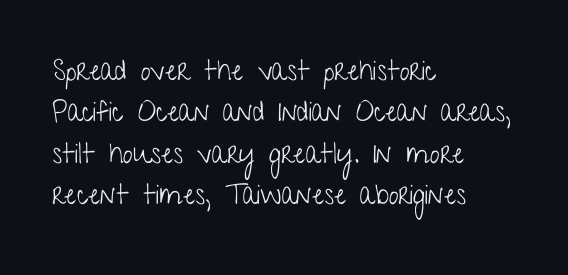
Q: Is the text bold? A: No.
Q: Is the text italic (slanted)? A: No, it is upright.
Q: Is the typeface a serif or a sans-serif typeface? A: Sans-serif.
Q: Is the text underlined? A: No.
Q: How is the paragraph aligned? A: Left-aligned.
Q: Is the spacing between letters normal or unusually wide? A: Normal.
Q: Is the spacing between lines tight, normal or loose? A: Normal.
Q: Width (condensed, normal, or wide)? A: Condensed.
Q: Stroke contrast? A: Low.
Q: x-height? A: Medium.
Q: Monospaced? A: No.
